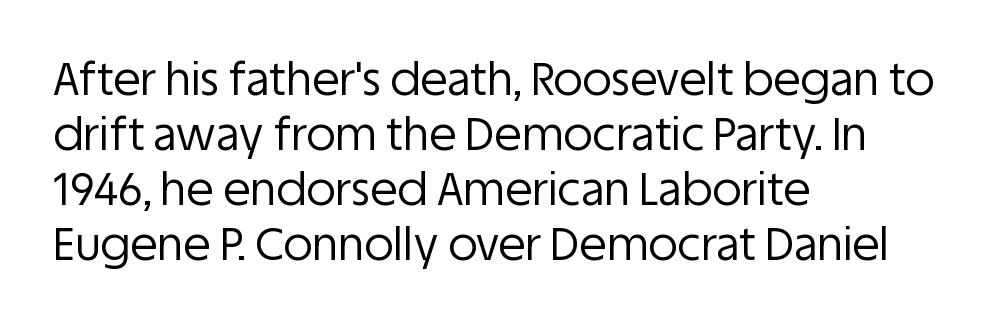
The letters carry no serifs — their stems end cleanly without finishing strokes. Posture: vertical. You could not count columns in this text — the font is proportionally spaced. Only glyphs here, with clear space below each row. The passage is arranged the way most books set body copy — flush left.
